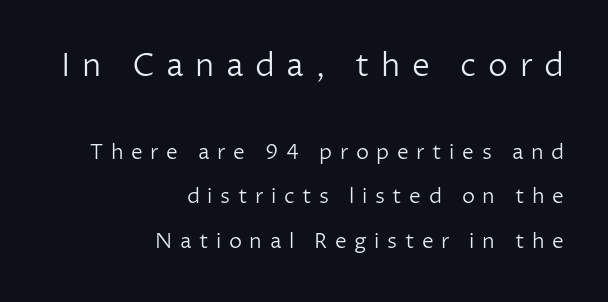
Q: Is the text bold? A: No.
Q: Is the text italic (slanted)? A: No, it is upright.
Q: Is the typeface a serif or a sans-serif typeface? A: Sans-serif.
Q: Is the text underlined? A: No.
Q: How is the paragraph aligned? A: Right-aligned.
Q: Is the spacing between letters normal or unusually wide? A: Unusually wide.
Q: Is the spacing between lines tight, normal or loose? A: Loose.
Q: Which block of text is set in a larger size, the first (top) or the second (bottom)? A: The first (top) one.
Q: Width (condensed, normal, or wide)? A: Normal.
Q: Stroke contrast? A: Low.
Q: x-height? A: Medium.
Q: Monospaced? A: No.
